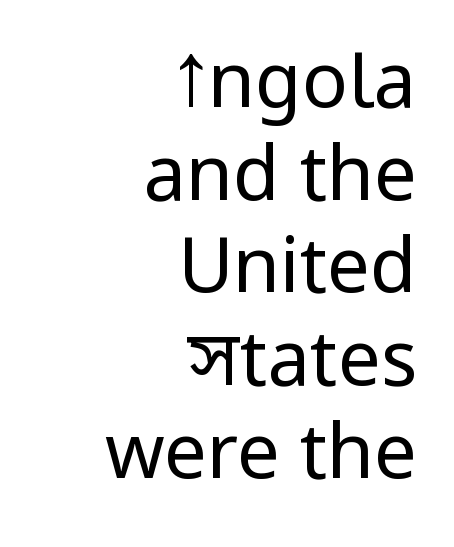
Only glyphs here, with clear space below each row. The letters stand upright; this is a roman face. Right-aligned paragraph, ragged on the left. Honestly, the letter spacing is just normal — you wouldn't notice it. This is not heavy type; no bold has been used. Each letter's strokes conclude bluntly, with no projecting serifs.
